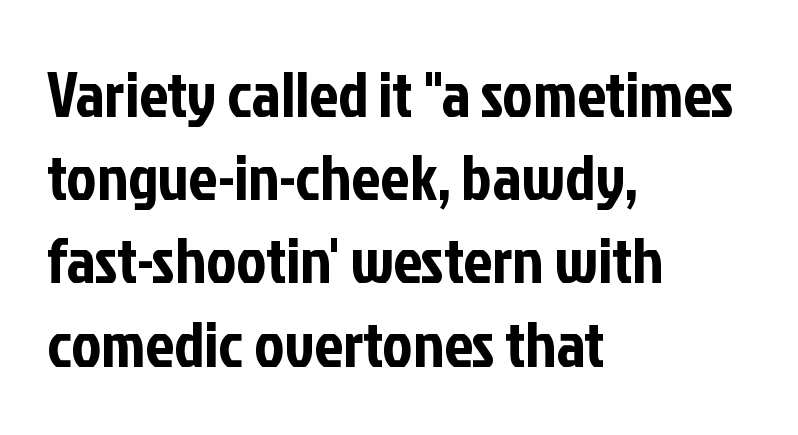
The image shows 64 px condensed sans-serif type, upright; set left-aligned, normal line spacing (1.3x), normal letter spacing, not underlined; low stroke contrast and a medium x-height.
